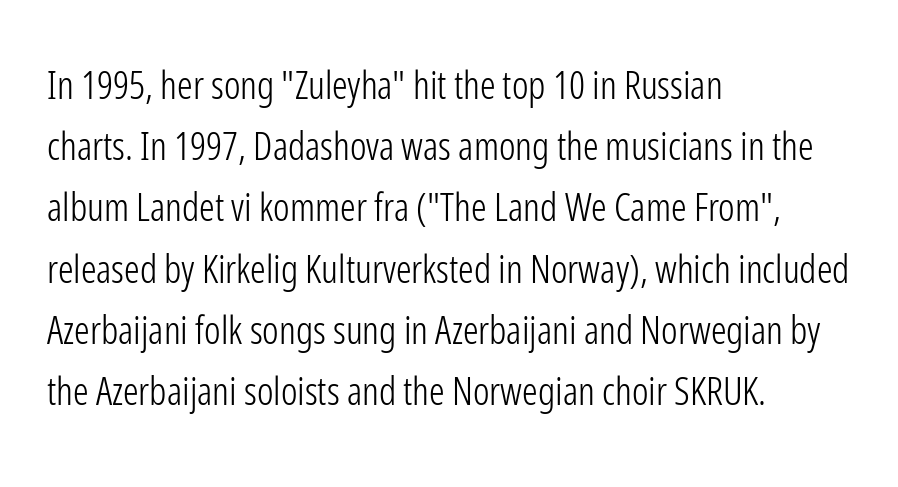
The image shows 39 px light, condensed sans-serif type, upright; set left-aligned, normal line spacing (1.57x), normal letter spacing, not underlined; low stroke contrast and a medium x-height.
